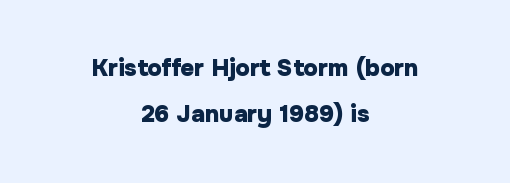
Loosely led — the rows are spread out. This rendering features lettering with no underline. This rendering uses center alignment, leaving both contours irregular but symmetric. The face used here has the dense, thick strokes of a bold.
